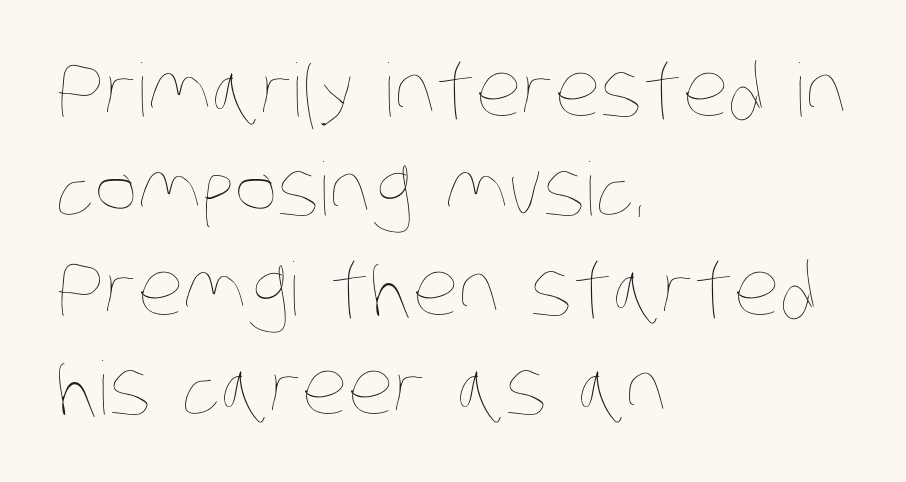
{"bold": "no", "weight": "thin", "width": "condensed", "stroke_contrast": "low", "x_height": "large", "monospaced": "no", "underline": "no", "align": "left", "line_spacing": "normal", "line_spacing_ratio": 1.36, "letter_spacing": "normal", "letter_spacing_em": 0.0, "glyph_px": 73}
